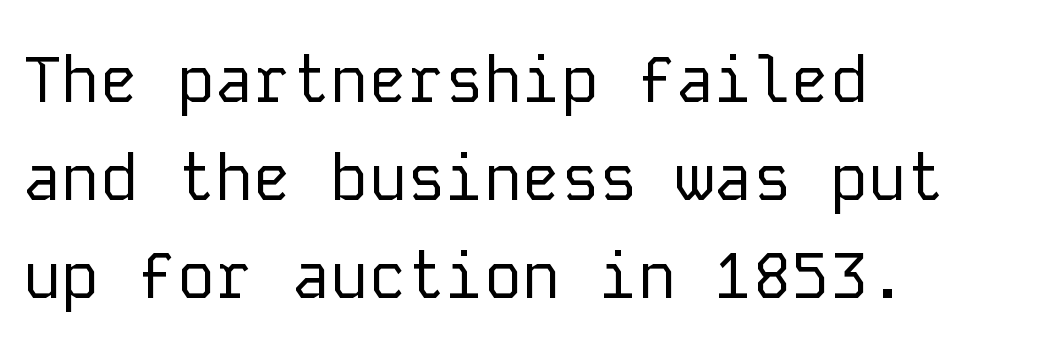
Q: Is the text bold? A: No.
Q: Is the text italic (slanted)? A: No, it is upright.
Q: Is the typeface a serif or a sans-serif typeface? A: Sans-serif.
Q: Is the text underlined? A: No.
Q: How is the paragraph aligned? A: Left-aligned.
Q: Is the spacing between letters normal or unusually wide? A: Normal.
Q: Is the spacing between lines tight, normal or loose? A: Normal.
Q: Width (condensed, normal, or wide)? A: Normal.
Q: Stroke contrast? A: Low.
Q: x-height? A: Medium.
Q: Monospaced? A: Yes.
